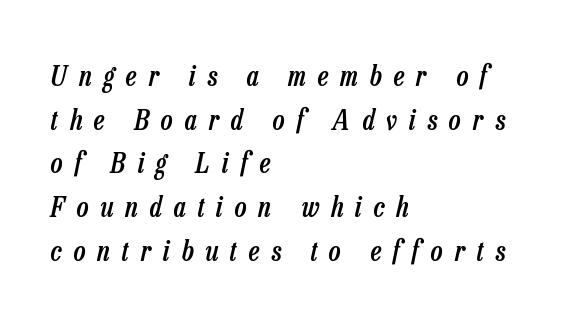
Q: Is the text bold? A: Semi-bold.
Q: Is the text italic (slanted)? A: Yes, it leans right by about 13 degrees.
Q: Is the text underlined? A: No.
Q: How is the paragraph aligned? A: Left-aligned.
Q: Is the spacing between letters normal or unusually wide? A: Unusually wide.
Q: Is the spacing between lines tight, normal or loose? A: Normal.
Q: Width (condensed, normal, or wide)? A: Condensed.
Q: Stroke contrast? A: Low.
Q: x-height? A: Medium.
Q: Monospaced? A: No.
